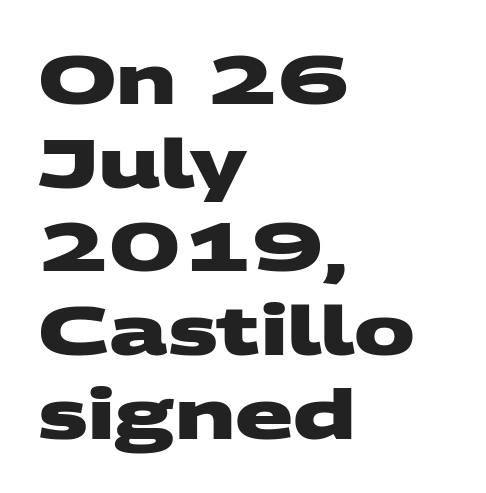
Is the letter spacing exaggerated? No — it looks like the ordinary default. The face used here has the dense, thick strokes of a bold. Font category for this specimen: sans-serif. Which margin do the lines hug? The left one — the right edge is uneven. Beneath every word, the page is bare. Think of a printed novel: that variable character pitch is what you see here.
